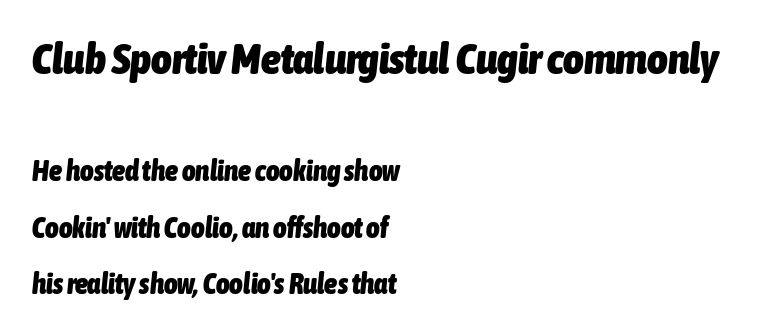
The image shows 44 px heavy, condensed type, italic (leaning right); set left-aligned, loose line spacing (1.95x), normal letter spacing, not underlined; the first (top) block is 1.52x larger; low stroke contrast and a medium x-height.
